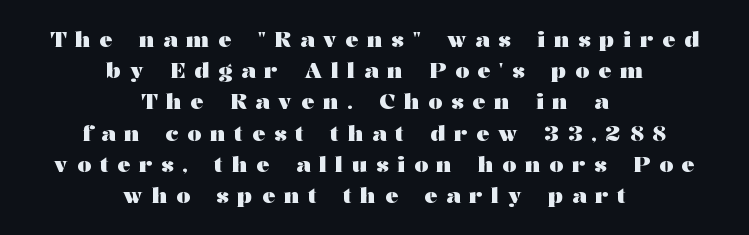
Lines of text with bare space underneath. When letters stand straight like this, we call the style roman or upright. How would I describe the line gaps? Plain and ordinary. Caption: bold face, heavy strokes. Tracking here is generous; glyphs stand well apart from one another. Compared with a flush-left layout, this one balances lines on the center instead.
